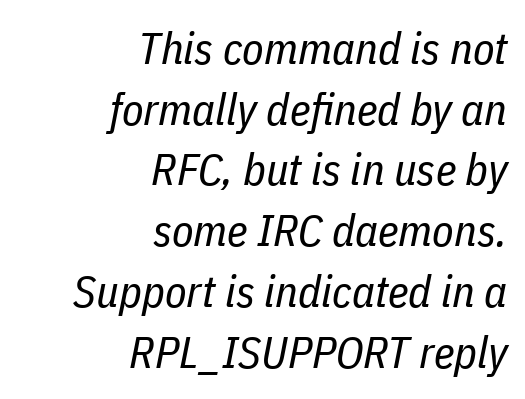
The image shows 44 px regular-weight, condensed type, italic (leaning right); set right-aligned, normal line spacing (1.38x), normal letter spacing, not underlined; low stroke contrast and a medium x-height.
